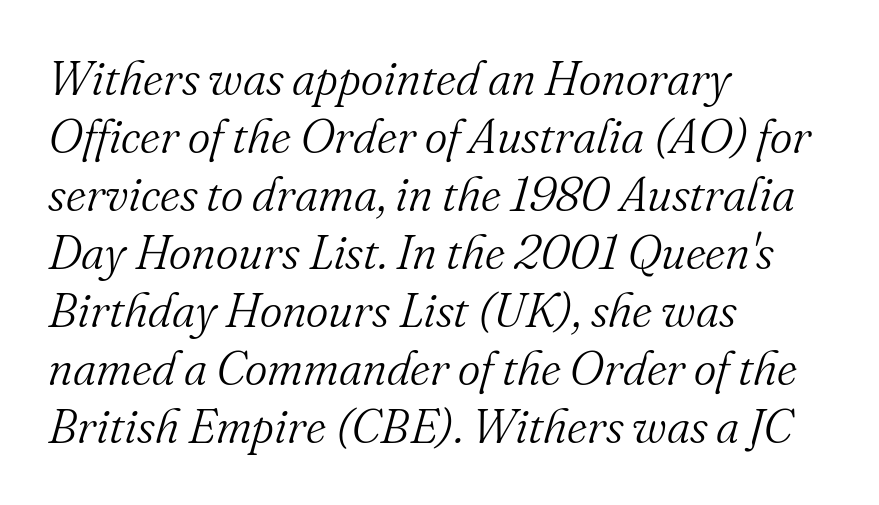
The image shows 48 px light serif type, italic (leaning right); set left-aligned, line spacing 1.21x, normal letter spacing, not underlined; medium stroke contrast and a small x-height.
